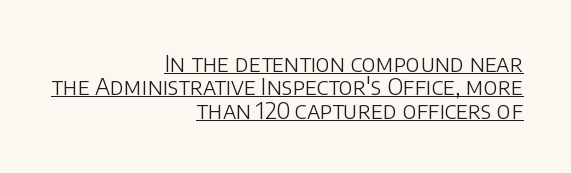
Right-aligned paragraph, ragged on the left. Underline: present. The passage shown stacks its lines with hardly any gap. The strokes carry an ordinary text weight at most.
